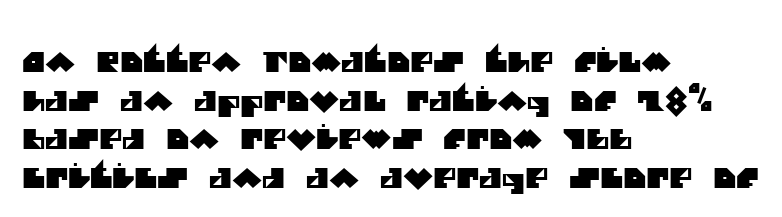
Just letters on the line, the space beneath them empty. The designer left line spacing at the default. Each letter's strokes conclude bluntly, with no projecting serifs. The horizontal fit of the characters is conventional and even. The rag falls on the right side of this text block.
